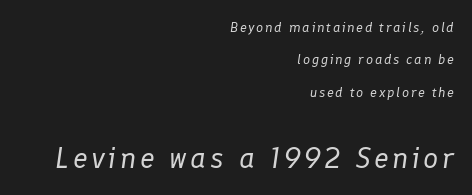
Q: Is the text bold? A: No.
Q: Is the text italic (slanted)? A: Yes, it leans right by about 8 degrees.
Q: Is the text underlined? A: No.
Q: How is the paragraph aligned? A: Right-aligned.
Q: Is the spacing between lines tight, normal or loose? A: Loose.
Q: Which block of text is set in a larger size, the first (top) or the second (bottom)? A: The second (bottom) one.
Q: Width (condensed, normal, or wide)? A: Normal.
Q: Stroke contrast? A: Low.
Q: x-height? A: Medium.
Q: Monospaced? A: No.
